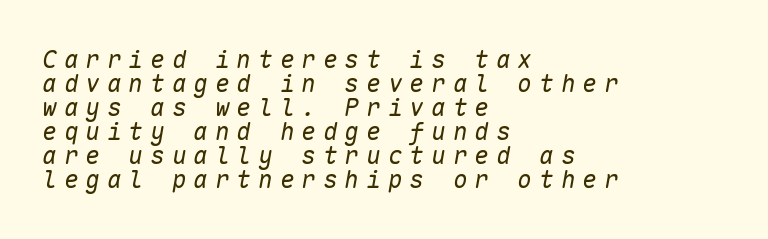
Notice how descenders almost collide with the ascenders below — that's tight leading. Looking at the ascenders, they clearly lean. Someone cranked the tracking dial way up on this one. Stroke mass is kept to a normal reading level or below. Has an underline been added? It has not.
